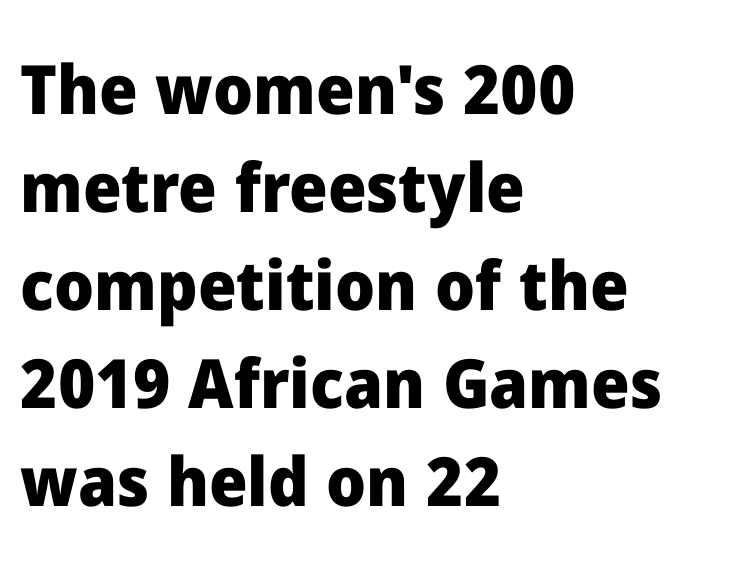
Q: Is the text bold? A: Yes.
Q: Is the text italic (slanted)? A: No, it is upright.
Q: Is the typeface a serif or a sans-serif typeface? A: Sans-serif.
Q: Is the text underlined? A: No.
Q: How is the paragraph aligned? A: Left-aligned.
Q: Is the spacing between letters normal or unusually wide? A: Normal.
Q: Is the spacing between lines tight, normal or loose? A: Normal.
Q: Width (condensed, normal, or wide)? A: Normal.
Q: Stroke contrast? A: Low.
Q: x-height? A: Medium.
Q: Monospaced? A: No.
